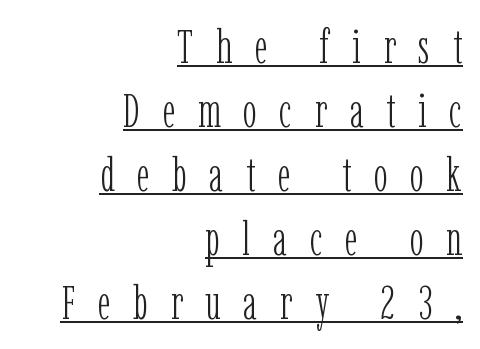
Each new line begins a customary step beneath the previous one. The rendering inserts visible extra space after every character. Every row of glyphs terminates at an identical x-position on the right. Underlining? Definitely there.
